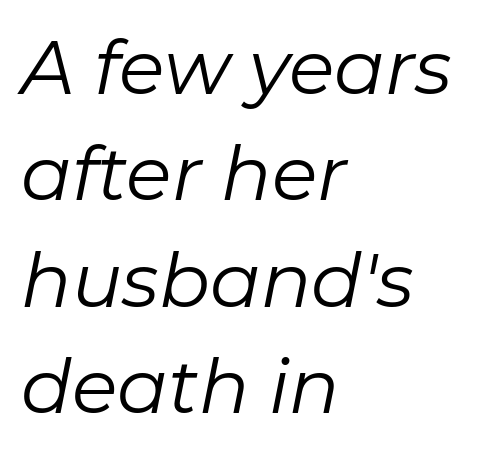
Nothing heavy about these letters — not bold at all. The paragraph has a hard left edge and a soft right edge. Any mark beneath the type? The region is blank. These lines sit exactly where default settings would place them. Tracking here is standard; glyphs follow each other at the usual distance. When letters slant like this, we call the style italic.
